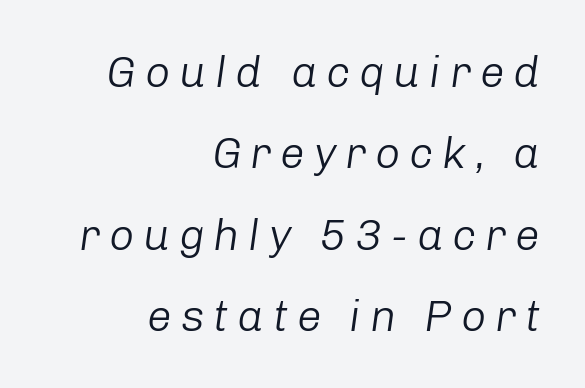
Note the varied advance widths — an 'i' is clearly narrower than an 'm'. The lettering tilts uniformly, giving the passage an italic look. Reading down the block, your eye finds every line finishing at a fixed right position. The rendering inserts visible extra space after every character. Weight: in the light-to-regular range.
